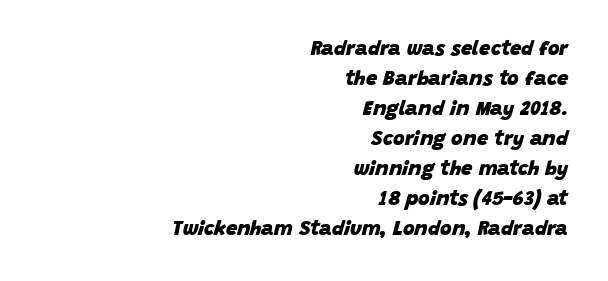
{"italic": "yes", "lean": "right", "slant_degrees": 15, "bold": "yes", "underline": "no", "align": "right", "line_spacing": "normal", "line_spacing_ratio": 1.5, "letter_spacing": "normal", "letter_spacing_em": 0.0, "glyph_px": 20}
